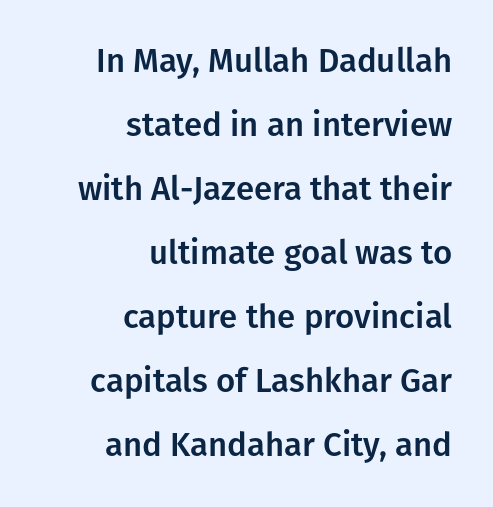
The image shows 33 px sans-serif type, upright; set right-aligned, loose line spacing (1.94x), normal letter spacing, not underlined; low stroke contrast and a medium x-height.
